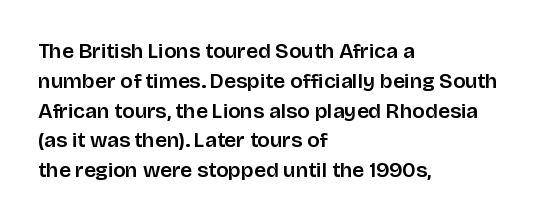
Q: Is the text italic (slanted)? A: No, it is upright.
Q: Is the text underlined? A: No.
Q: How is the paragraph aligned? A: Left-aligned.
Q: Is the spacing between letters normal or unusually wide? A: Normal.
Q: Is the spacing between lines tight, normal or loose? A: Normal.
